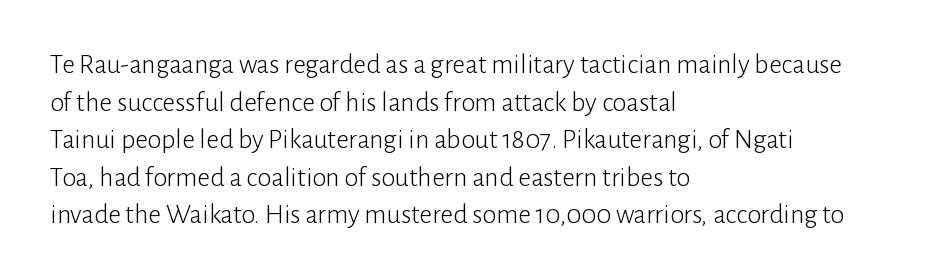
Is this a heavy cut? Hardly; it is regular or lighter. These lines sit exactly where default settings would place them. Look at the tracking — it's just the regular setting, nothing added. The ragged edge is on the right, which tells us the setting is flush left. Character widths vary here, with narrow letters taking less room than wide ones. Nope, not italic — everything's standing straight.
